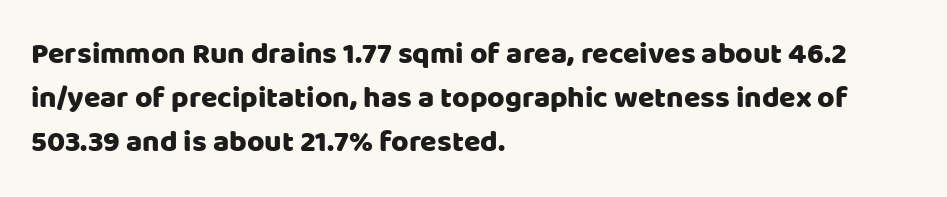
{"serif": "no", "italic": "no", "width": "normal", "stroke_contrast": "low", "x_height": "large", "monospaced": "no", "underline": "no", "align": "left", "line_spacing": "normal", "line_spacing_ratio": 1.47, "letter_spacing": "normal", "letter_spacing_em": 0.0, "glyph_px": 30}
